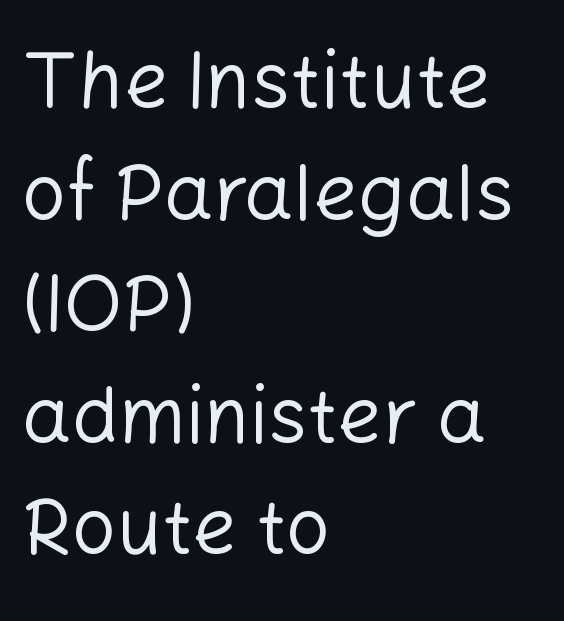
Q: Is the text bold? A: No.
Q: Is the text italic (slanted)? A: No, it is upright.
Q: Is the typeface a serif or a sans-serif typeface? A: Sans-serif.
Q: Is the text underlined? A: No.
Q: How is the paragraph aligned? A: Left-aligned.
Q: Is the spacing between letters normal or unusually wide? A: Normal.
Q: Is the spacing between lines tight, normal or loose? A: Normal.
Q: Width (condensed, normal, or wide)? A: Normal.
Q: Stroke contrast? A: Low.
Q: x-height? A: Medium.
Q: Monospaced? A: No.
